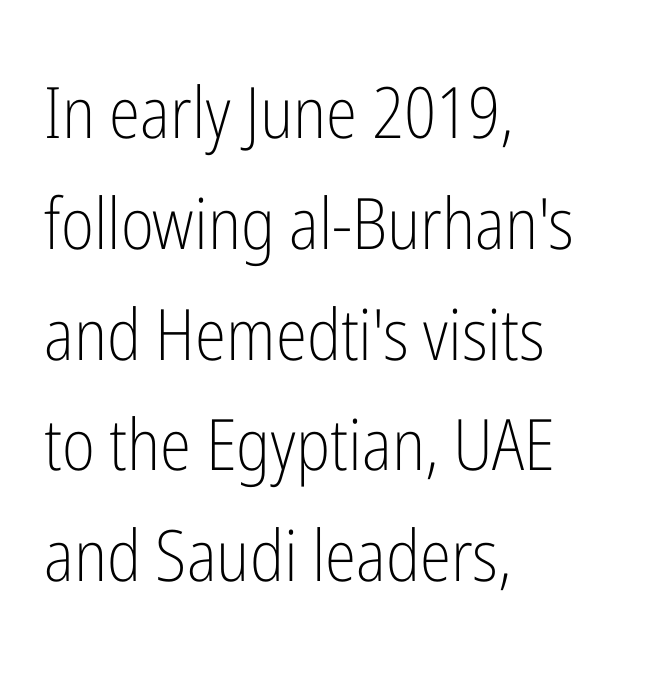
{"serif": "no", "italic": "no", "bold": "no", "weight": "light", "width": "condensed", "stroke_contrast": "low", "x_height": "medium", "monospaced": "no", "underline": "no", "align": "left", "line_spacing": "normal", "line_spacing_ratio": 1.56, "letter_spacing": "normal", "letter_spacing_em": 0.0, "glyph_px": 71}
